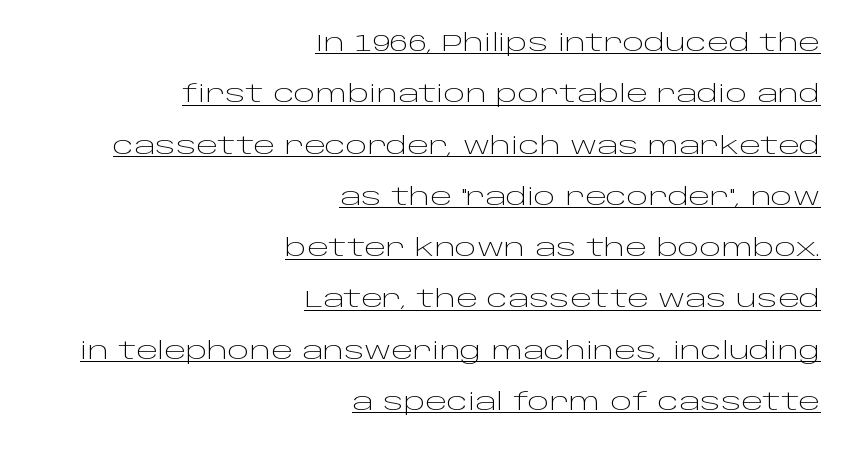
Q: Is the text bold? A: No.
Q: Is the text italic (slanted)? A: No, it is upright.
Q: Is the text underlined? A: Yes.
Q: How is the paragraph aligned? A: Right-aligned.
Q: Is the spacing between letters normal or unusually wide? A: Normal.
Q: Is the spacing between lines tight, normal or loose? A: Loose.
